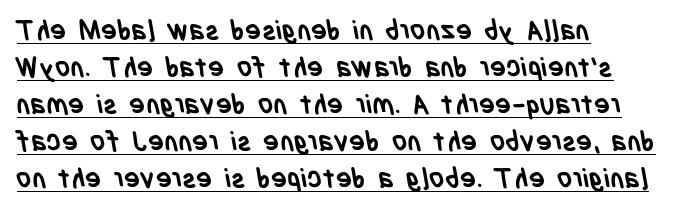
Heavy, bold letterforms. These lines stack with their left ends in a neat column. Students, observe: this is what conventionally led text looks like. Like a heading marked for emphasis, these lines bear an underscore. There is no visible air inserted between adjacent glyphs.
